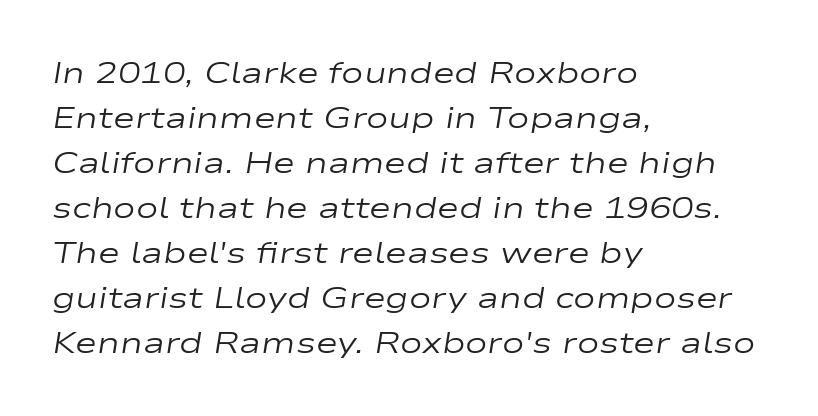
Q: Is the text bold? A: No.
Q: Is the text italic (slanted)? A: Yes, it leans right by about 9 degrees.
Q: Is the text underlined? A: No.
Q: How is the paragraph aligned? A: Left-aligned.
Q: Is the spacing between letters normal or unusually wide? A: Normal.
Q: Is the spacing between lines tight, normal or loose? A: Normal.
Q: Width (condensed, normal, or wide)? A: Wide.
Q: Stroke contrast? A: Low.
Q: x-height? A: Medium.
Q: Monospaced? A: No.
